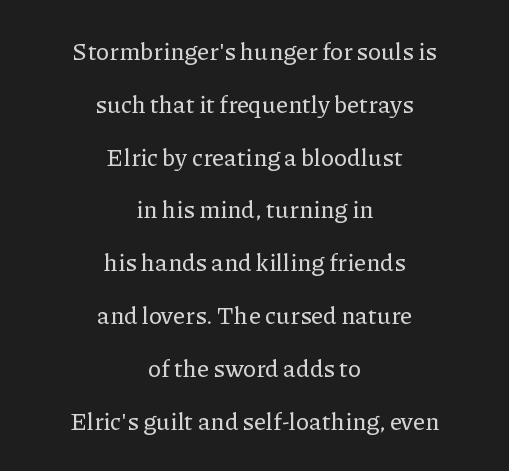
Here the glyphs are tracked normally, forming tight word shapes. These lines stack symmetrically, like a column narrowing and widening about its center. Airy leading. In terms of posture, this sample is upright. Nobody drew a line under any word here.
